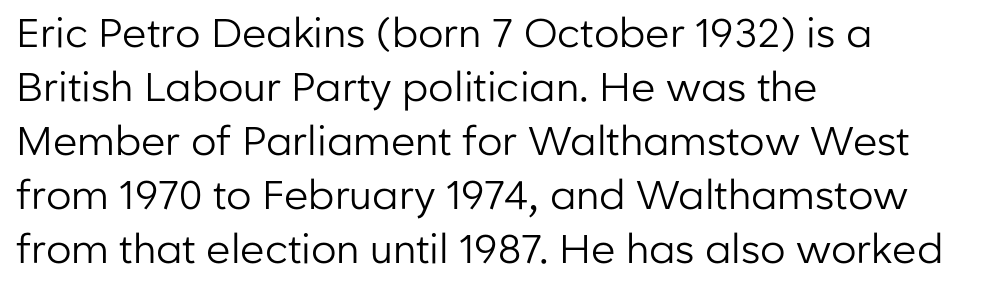
{"serif": "no", "italic": "no", "bold": "no", "weight": "regular", "width": "normal", "stroke_contrast": "low", "x_height": "medium", "monospaced": "no", "underline": "no", "align": "left", "line_spacing": "normal", "line_spacing_ratio": 1.35, "letter_spacing": "normal", "letter_spacing_em": 0.0, "glyph_px": 40}
